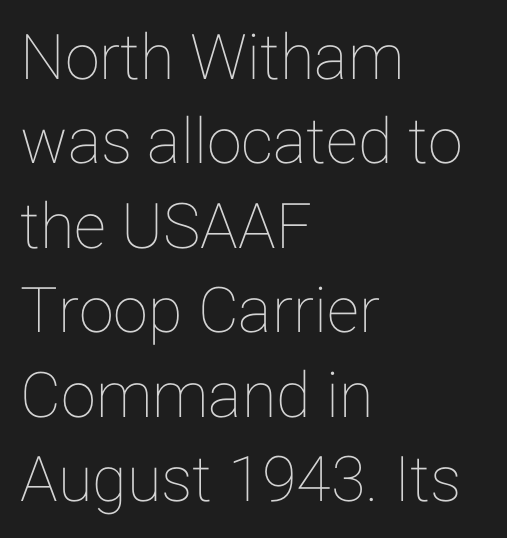
Any mark beneath the type? The region is blank. This sample uses plain, unmodified letter spacing. The line-height multiplier appears to be the usual default. Typeset ragged right — the left edge is the straight one. You could not count columns in this text — the font is proportionally spaced. Style check: upright.
